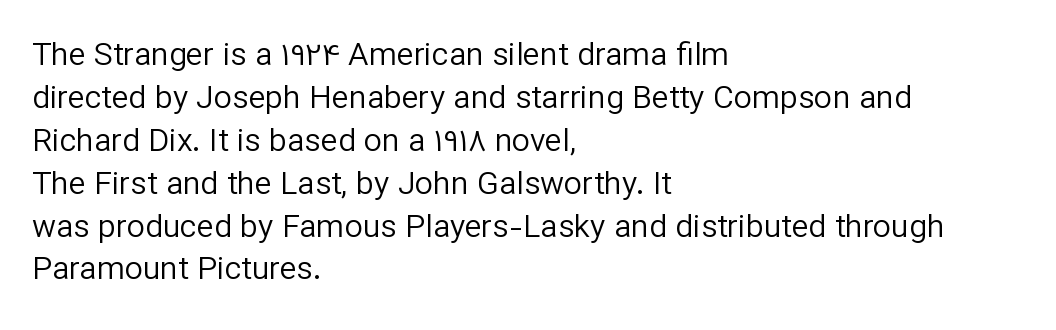
Are there feet on the stems? There aren't — it's a sans. How would I describe the line gaps? Plain and ordinary. This sample uses an upright cut, with every glyph sitting square on the baseline. Does extra space separate the letters? No, they use regular spacing. This sample has the flowing, uneven cadence of proportional lettering.
